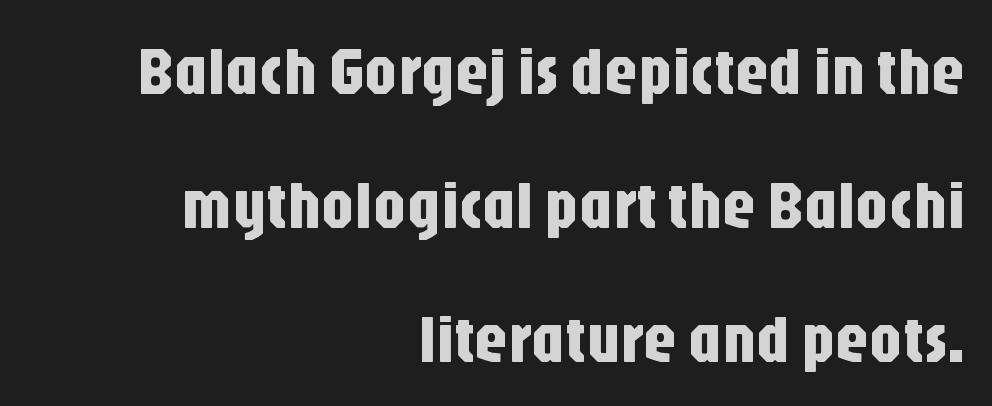
{"serif": "no", "italic": "no", "width": "condensed", "stroke_contrast": "low", "x_height": "large", "monospaced": "no", "underline": "no", "align": "right", "line_spacing": "loose", "line_spacing_ratio": 2.0, "letter_spacing": "normal", "letter_spacing_em": 0.0, "glyph_px": 67}
